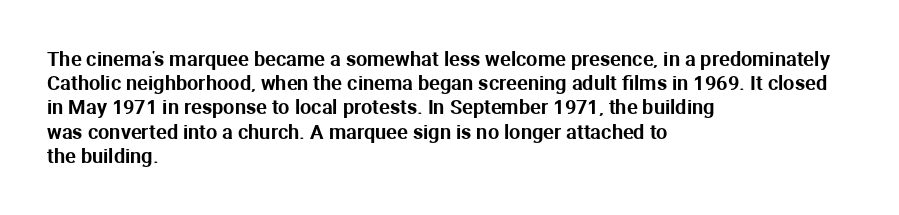
{"italic": "no", "underline": "no", "align": "left", "line_spacing_ratio": 1.21, "letter_spacing": "normal", "letter_spacing_em": 0.0, "glyph_px": 20}
